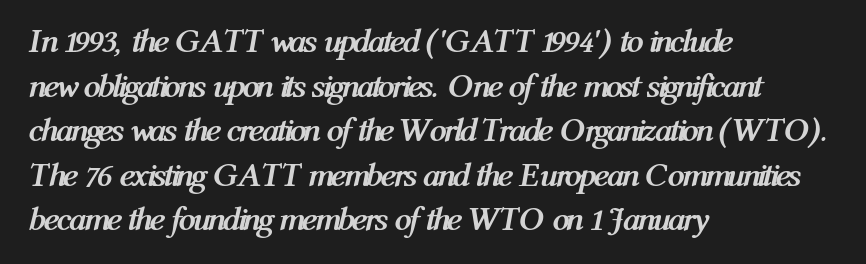
No word sits above an underline. Italic? Definitely — the glyphs are oblique. The letterforms sit shoulder to shoulder at normal distance. These words are printed bold, with thick strokes throughout. This sample is left-justified, so line endings fall wherever the words run out. The line-height multiplier appears to be the usual default.
